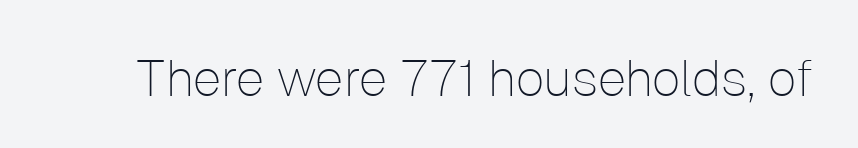
The image shows 51 px thin sans-serif type, upright; set normal letter spacing, not underlined; low stroke contrast and a medium x-height.
